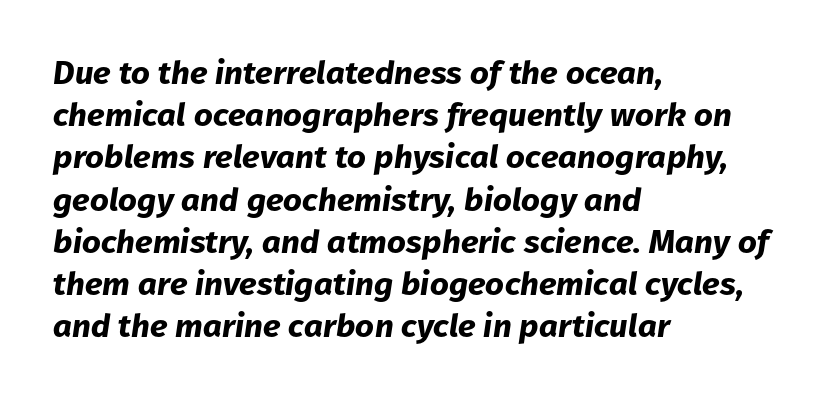
Q: Is the text bold? A: Yes.
Q: Is the text italic (slanted)? A: Yes, it leans right by about 8 degrees.
Q: Is the text underlined? A: No.
Q: How is the paragraph aligned? A: Left-aligned.
Q: Is the spacing between letters normal or unusually wide? A: Normal.
Q: Is the spacing between lines tight, normal or loose? A: Normal.
Q: Width (condensed, normal, or wide)? A: Normal.
Q: Stroke contrast? A: Low.
Q: x-height? A: Medium.
Q: Monospaced? A: No.
